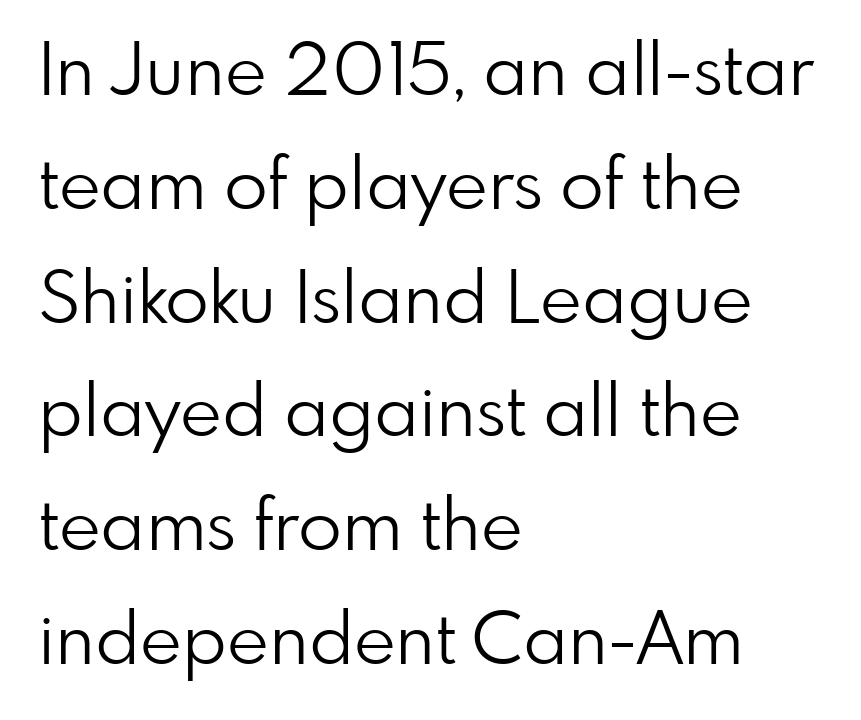
The image shows 72 px light sans-serif type, upright; set left-aligned, normal line spacing (1.58x), normal letter spacing, not underlined; low stroke contrast and a small x-height.
